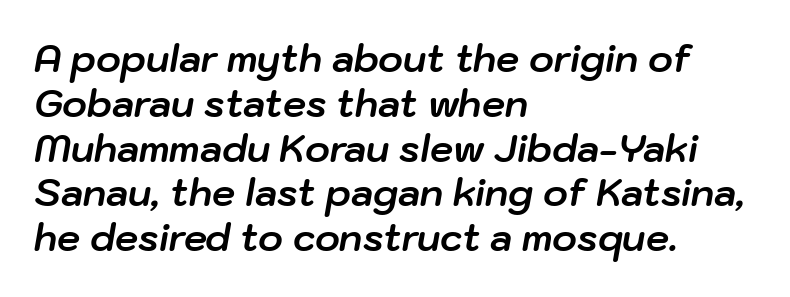
The image shows 37 px bold type, italic (leaning right); set left-aligned, line spacing 1.21x, normal letter spacing, not underlined; low stroke contrast and a medium x-height.
